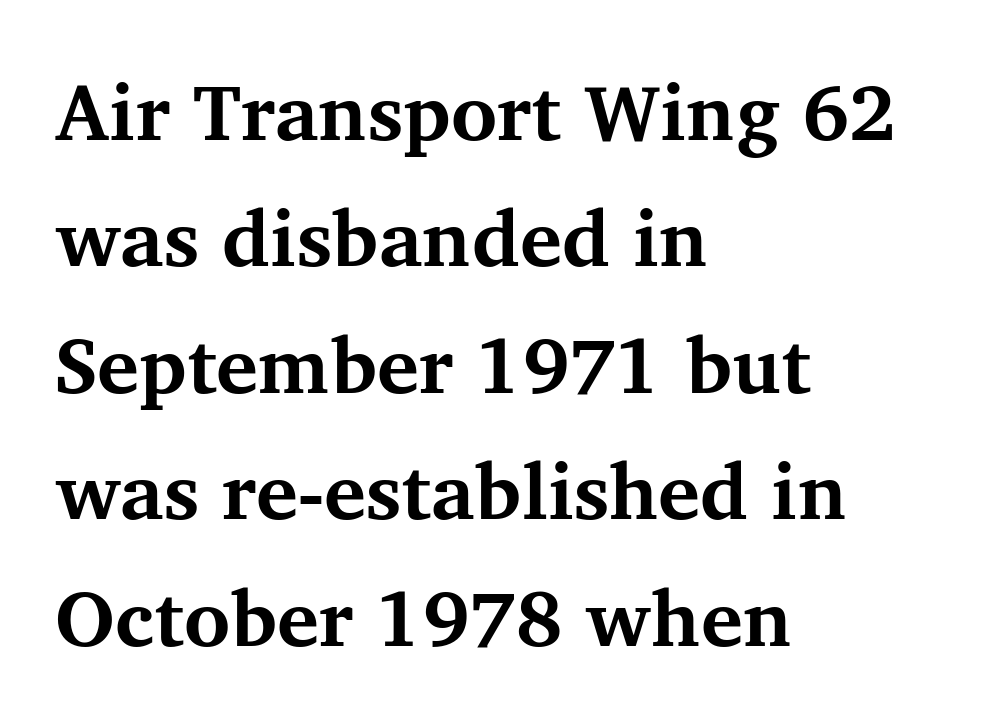
{"serif": "yes", "italic": "no", "bold": "yes", "weight": "bold", "width": "normal", "stroke_contrast": "medium", "x_height": "medium", "monospaced": "no", "underline": "no", "align": "left", "line_spacing": "normal", "line_spacing_ratio": 1.6, "letter_spacing": "normal", "letter_spacing_em": 0.0, "glyph_px": 79}
